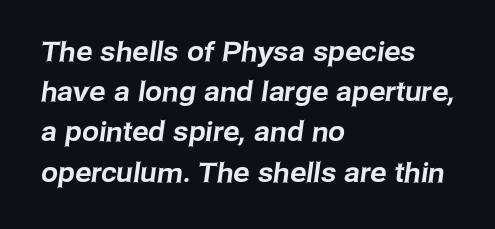
Q: Is the text underlined? A: No.
Q: How is the paragraph aligned? A: Left-aligned.
Q: Is the spacing between letters normal or unusually wide? A: Normal.
Q: Is the spacing between lines tight, normal or loose? A: Normal.
